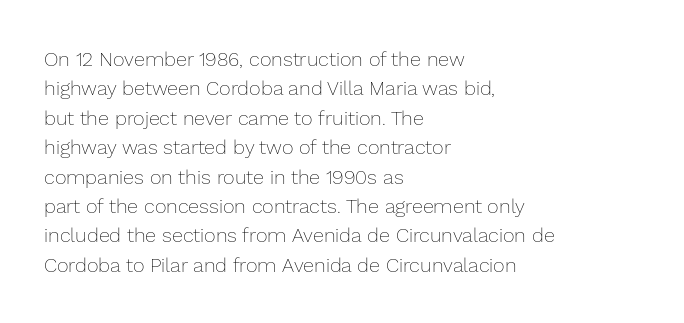
The image shows 20 px text type, upright; set left-aligned, normal line spacing (1.47x), normal letter spacing, not underlined.
